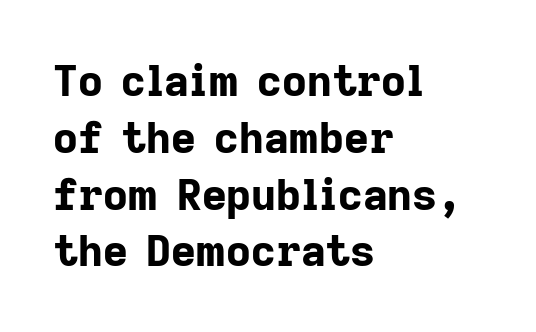
The image shows 43 px bold sans-serif type, upright; set left-aligned, normal line spacing (1.32x), normal letter spacing, not underlined; low stroke contrast and a medium x-height.
